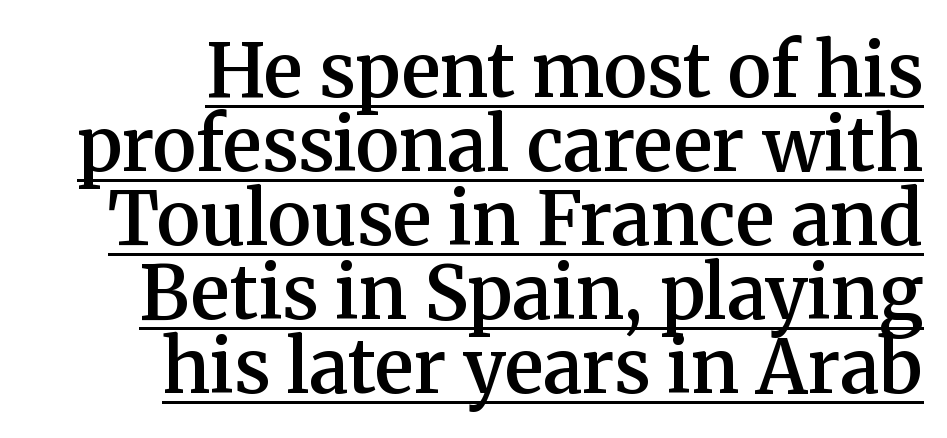
Q: Is the text bold? A: Semi-bold.
Q: Is the text italic (slanted)? A: No, it is upright.
Q: Is the typeface a serif or a sans-serif typeface? A: Serif.
Q: Is the text underlined? A: Yes.
Q: How is the paragraph aligned? A: Right-aligned.
Q: Is the spacing between letters normal or unusually wide? A: Normal.
Q: Is the spacing between lines tight, normal or loose? A: Tight.
Q: Width (condensed, normal, or wide)? A: Normal.
Q: Stroke contrast? A: Medium.
Q: x-height? A: Medium.
Q: Monospaced? A: No.
